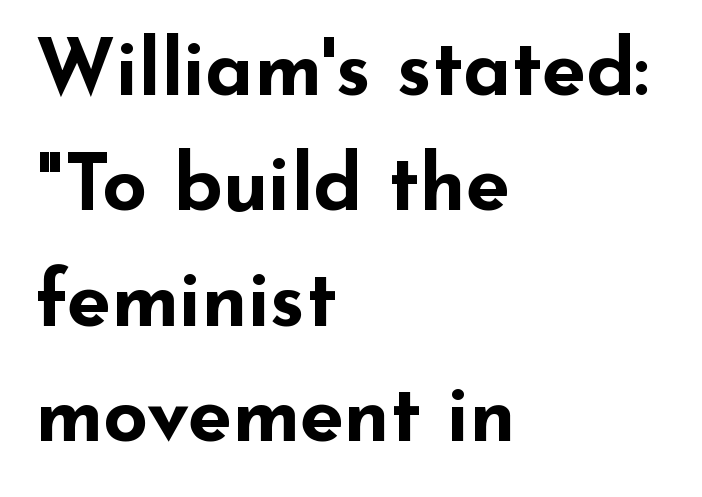
{"serif": "no", "italic": "no", "bold": "yes", "weight": "bold", "width": "wide", "stroke_contrast": "low", "x_height": "small", "monospaced": "no", "underline": "no", "align": "left", "line_spacing": "normal", "line_spacing_ratio": 1.46, "letter_spacing": "normal", "letter_spacing_em": 0.0, "glyph_px": 79}
